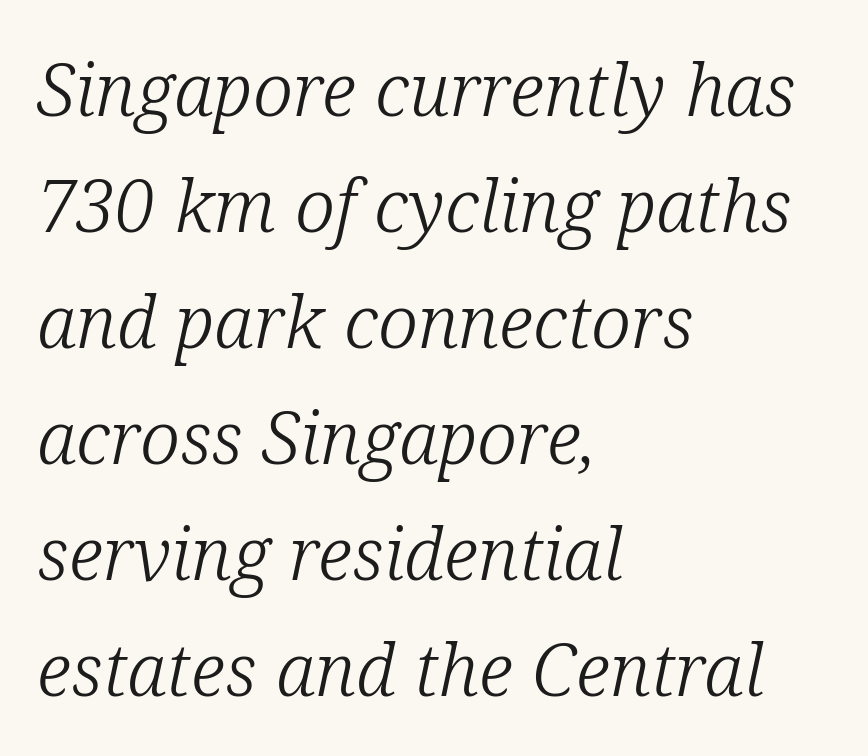
{"serif": "yes", "italic": "yes", "lean": "right", "slant_degrees": 12, "bold": "no", "weight": "light", "width": "normal", "stroke_contrast": "low", "x_height": "medium", "monospaced": "no", "underline": "no", "align": "left", "line_spacing": "normal", "line_spacing_ratio": 1.59, "letter_spacing": "normal", "letter_spacing_em": 0.0, "glyph_px": 73}
